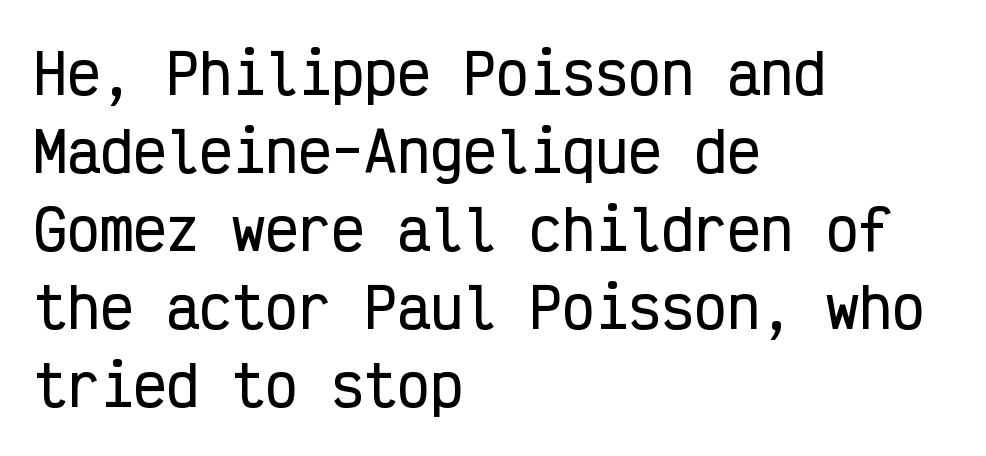
Q: Is the text italic (slanted)? A: No, it is upright.
Q: Is the typeface a serif or a sans-serif typeface? A: Sans-serif.
Q: Is the text underlined? A: No.
Q: How is the paragraph aligned? A: Left-aligned.
Q: Is the spacing between letters normal or unusually wide? A: Normal.
Q: Is the spacing between lines tight, normal or loose? A: Normal.
Q: Width (condensed, normal, or wide)? A: Condensed.
Q: Stroke contrast? A: Low.
Q: x-height? A: Medium.
Q: Monospaced? A: Yes.
